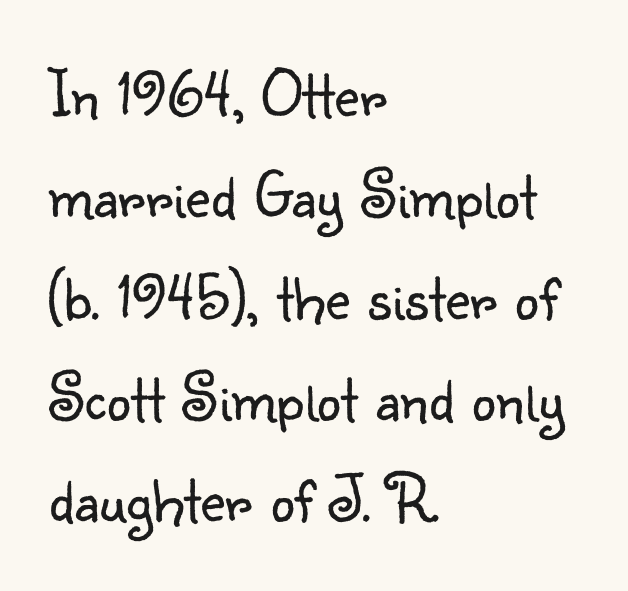
The image shows 68 px light sans-serif type, upright; set left-aligned, normal line spacing (1.49x), normal letter spacing, not underlined; low stroke contrast and a small x-height.
